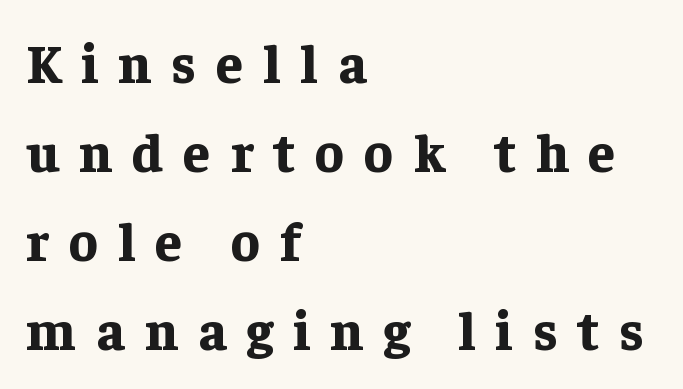
Q: Is the text bold? A: Yes.
Q: Is the text italic (slanted)? A: No, it is upright.
Q: Is the typeface a serif or a sans-serif typeface? A: Serif.
Q: Is the text underlined? A: No.
Q: How is the paragraph aligned? A: Left-aligned.
Q: Is the spacing between letters normal or unusually wide? A: Unusually wide.
Q: Is the spacing between lines tight, normal or loose? A: Normal.
Q: Width (condensed, normal, or wide)? A: Normal.
Q: Stroke contrast? A: Low.
Q: x-height? A: Medium.
Q: Monospaced? A: No.
